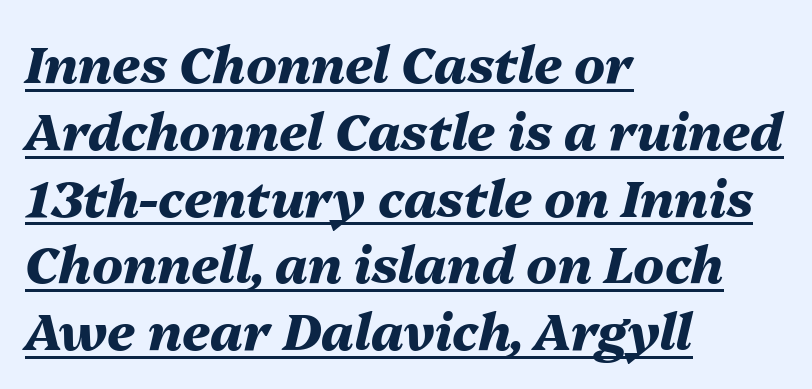
Slant detected: the letters are inclined. This rendering leaves character spacing at its baseline value. The sample's only ornament is a line tracing under the words. A normal amount of white space separates one row of letters from the next. Proportional: the letters do not fall into vertical columns.
